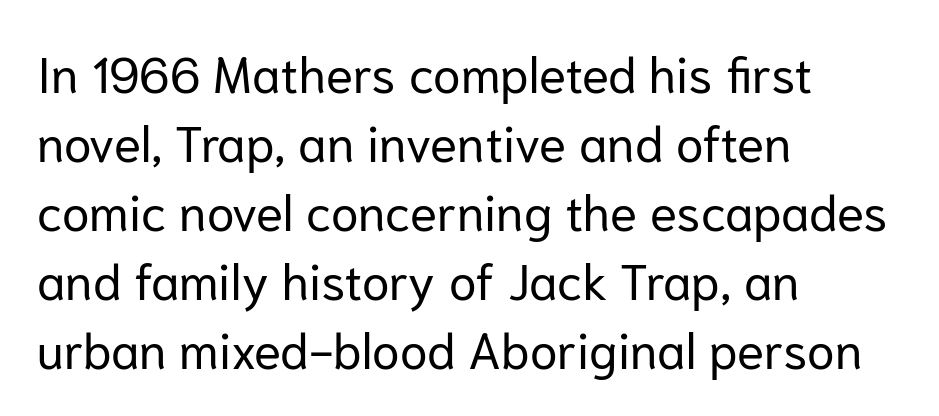
Here the glyphs are tracked normally, forming tight word shapes. These lines were composed using upright roman letters. The compositor pushed each line to the left boundary. A typesetter would call this proportional, since set widths differ per character. This is not heavy type; no bold has been used. The area under the type is left untouched.
